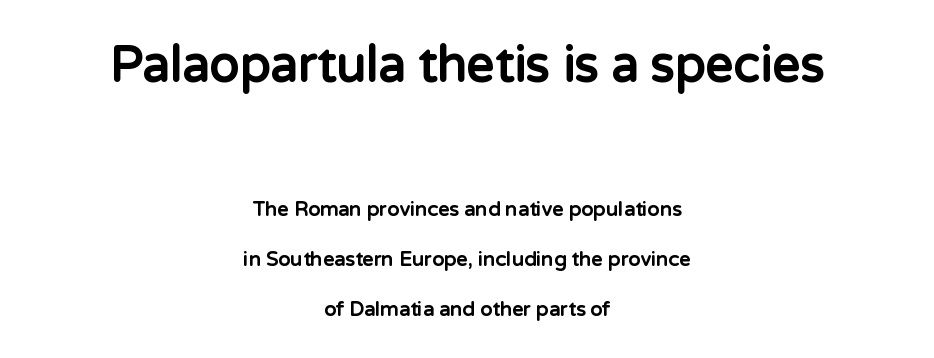
The image shows 49 px bold sans-serif type, upright; set centered, loose line spacing (2.49x), normal letter spacing, not underlined; the first (top) block is 2.45x larger; low stroke contrast and a medium x-height.
